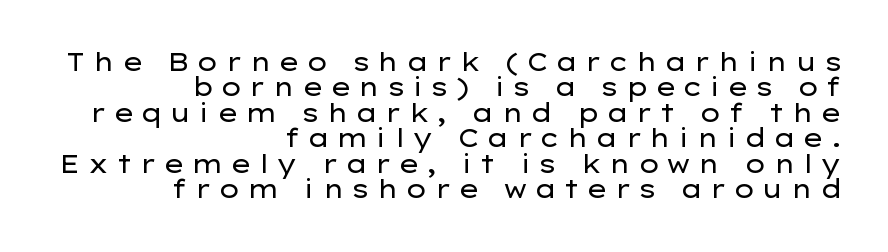
Q: Is the text bold? A: No.
Q: Is the text italic (slanted)? A: No, it is upright.
Q: Is the text underlined? A: No.
Q: How is the paragraph aligned? A: Right-aligned.
Q: Is the spacing between letters normal or unusually wide? A: Unusually wide.
Q: Is the spacing between lines tight, normal or loose? A: Tight.
